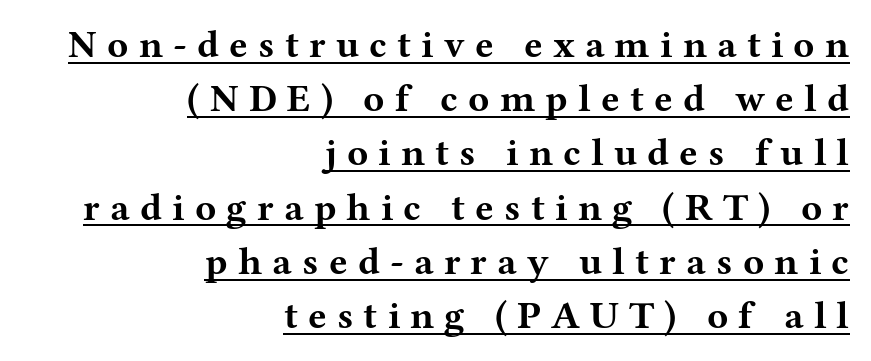
The string is rendered with underlining switched on. Regarding serifs, this sample has them. The rows are spaced the way most documents space them. Posture: upright roman. Its strokes are broad and dark, the hallmark of bold type.
